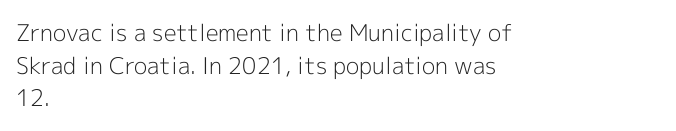
The image shows 23 px text type, upright; set left-aligned, normal line spacing (1.42x), normal letter spacing, not underlined.
